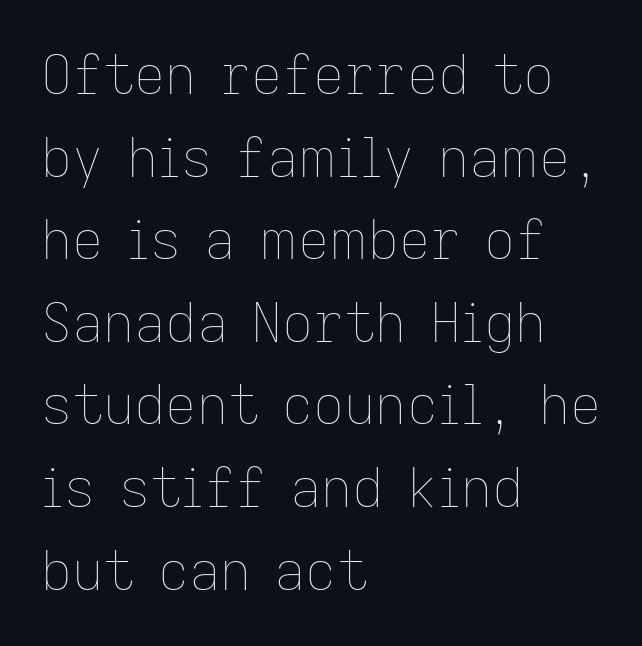
Q: Is the text bold? A: No.
Q: Is the text italic (slanted)? A: No, it is upright.
Q: Is the text underlined? A: No.
Q: How is the paragraph aligned? A: Left-aligned.
Q: Is the spacing between letters normal or unusually wide? A: Normal.
Q: Is the spacing between lines tight, normal or loose? A: Normal.
Q: Width (condensed, normal, or wide)? A: Normal.
Q: Stroke contrast? A: Low.
Q: x-height? A: Medium.
Q: Monospaced? A: No.
